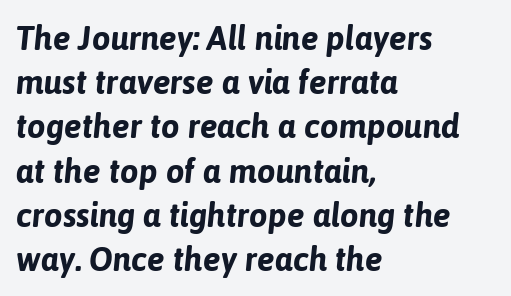
The image shows 33 px bold type, italic (leaning right); set left-aligned, normal line spacing (1.34x), normal letter spacing, not underlined; low stroke contrast and a medium x-height.
